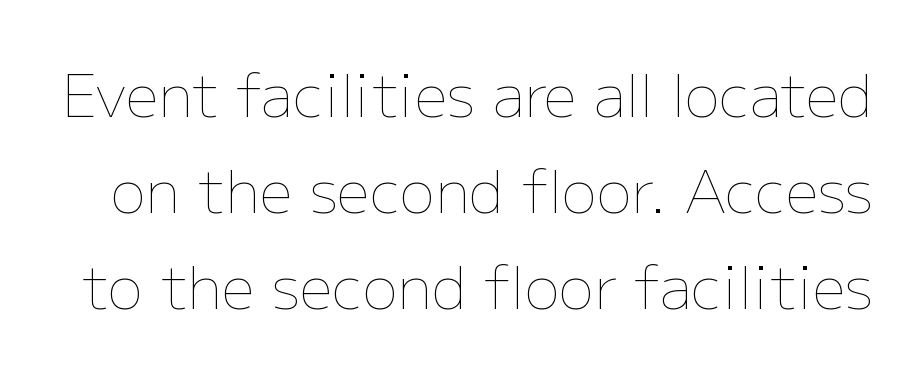
The image shows 59 px thin type, upright; set normal line spacing (1.63x), normal letter spacing, not underlined; low stroke contrast and a medium x-height.
